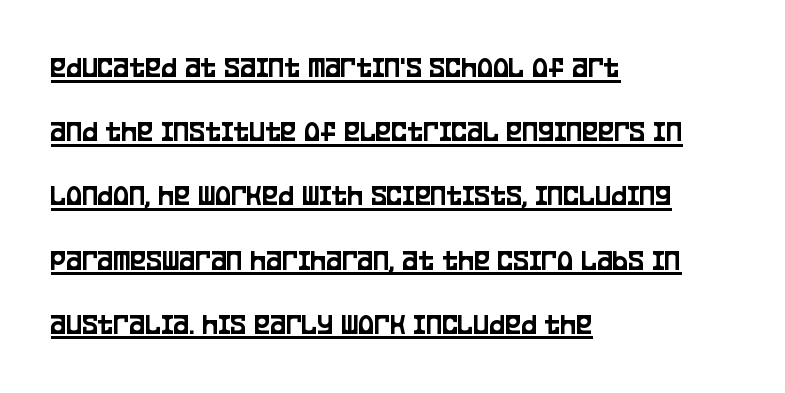
Q: Is the text italic (slanted)? A: No, it is upright.
Q: Is the typeface a serif or a sans-serif typeface? A: Sans-serif.
Q: Is the text underlined? A: Yes.
Q: How is the paragraph aligned? A: Left-aligned.
Q: Is the spacing between letters normal or unusually wide? A: Normal.
Q: Is the spacing between lines tight, normal or loose? A: Loose.
Q: Width (condensed, normal, or wide)? A: Condensed.
Q: Stroke contrast? A: Low.
Q: x-height? A: Large.
Q: Monospaced? A: No.
